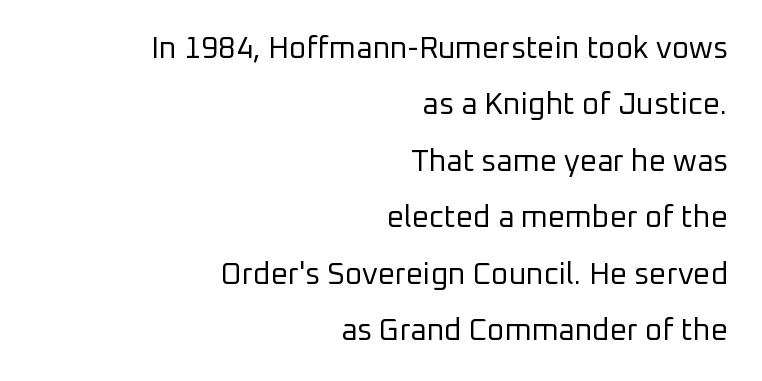
The image shows 30 px regular-weight sans-serif type, upright; set right-aligned, line spacing 1.88x, normal letter spacing, not underlined; low stroke contrast and a medium x-height.
